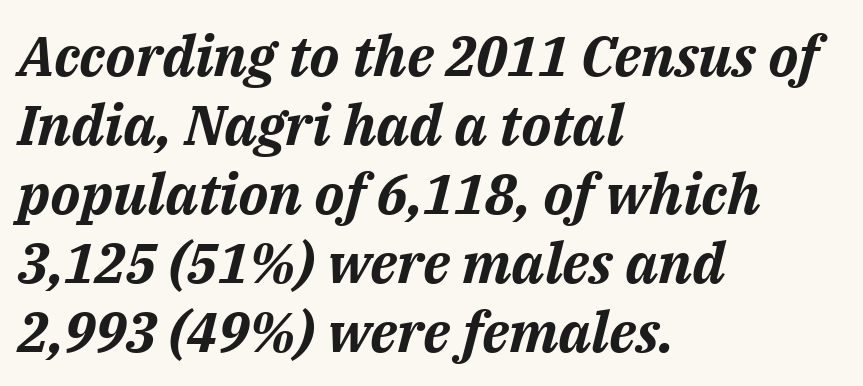
The image shows 56 px bold type, italic (leaning right); set left-aligned, line spacing 1.23x, normal letter spacing, not underlined; medium stroke contrast and a medium x-height.
